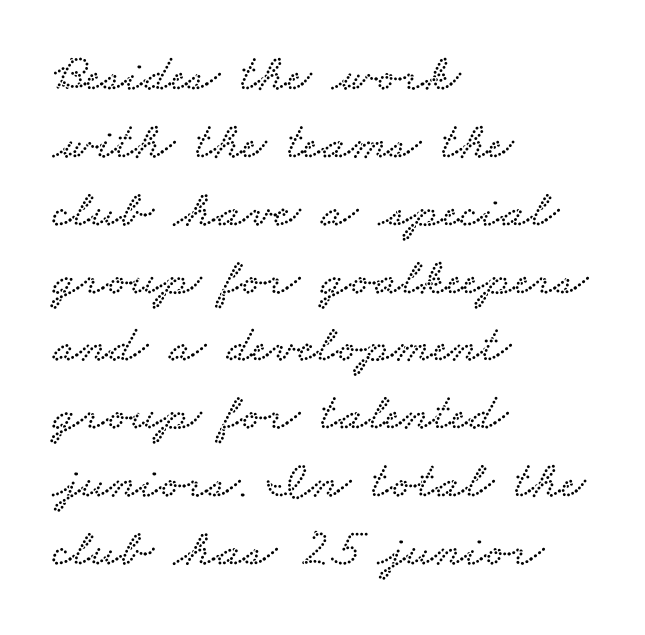
{"serif": "yes", "width": "wide", "stroke_contrast": "low", "x_height": "small", "monospaced": "no", "underline": "no", "align": "left", "line_spacing": "normal", "line_spacing_ratio": 1.28, "letter_spacing": "normal", "letter_spacing_em": 0.0, "glyph_px": 53}
